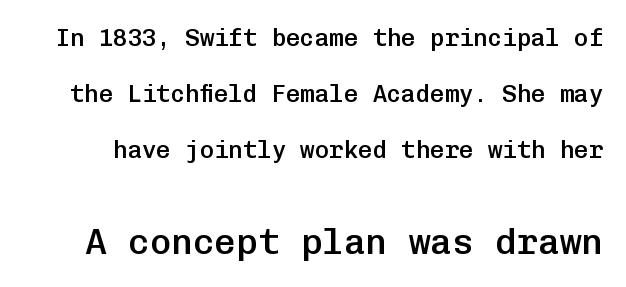
The specimen omits any rule beneath the text block's lines. You can tell it's not italic because the verticals are truly vertical. The passage shown is typed in a monospace face where columns stay perfectly aligned. The lower block of text is set noticeably larger than the block above it. A fair bit of extra ink — the face is semibold, not bold.
